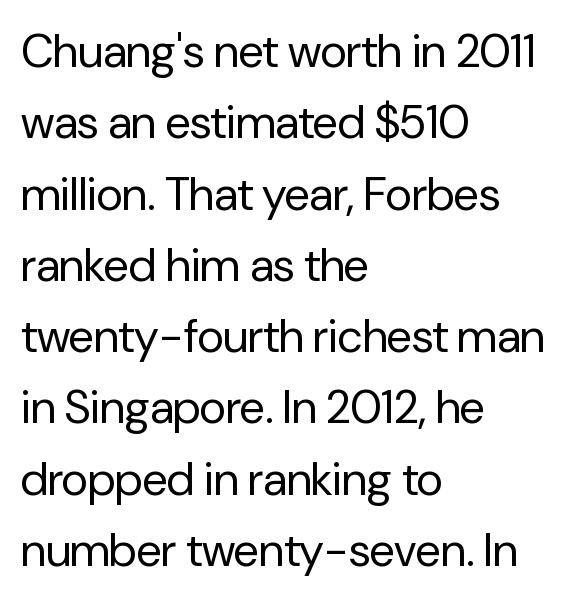
How would I describe the line gaps? Plain and ordinary. Clear beneath every line of the passage. Counters stay open thanks to moderate or lighter strokes. Where is the straight margin? On the left. Does the type have serifs? No, each stem ends abruptly.
